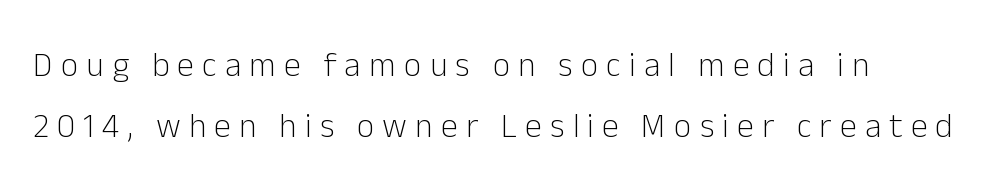
The image shows 34 px light sans-serif type, upright; set line spacing 1.78x, unusually wide letter spacing (+0.24 em), not underlined; low stroke contrast and a medium x-height.
